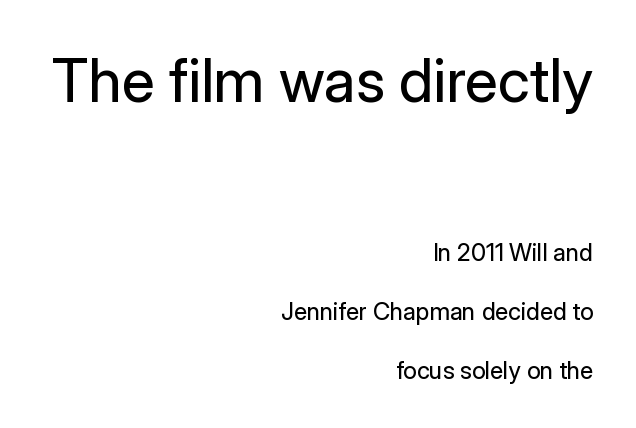
{"serif": "no", "italic": "no", "bold": "no", "weight": "regular", "width": "normal", "stroke_contrast": "low", "x_height": "medium", "monospaced": "no", "underline": "no", "align": "right", "line_spacing": "loose", "line_spacing_ratio": 2.44, "letter_spacing": "normal", "letter_spacing_em": 0.0, "larger_block": "first", "size_ratio": 2.5, "glyph_px": 60}
